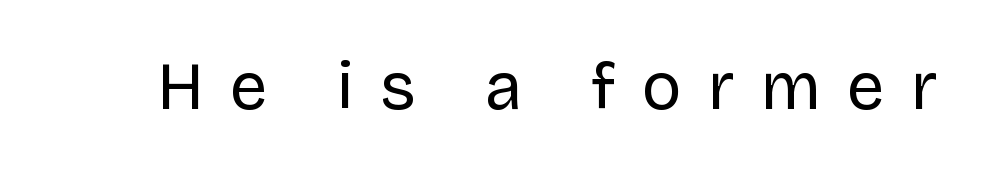
Look at the tracking — it's clearly loosened, letters drifting apart. Ink coverage per letter is moderate at most. The font's upright variant was chosen for this text. Are there feet on the stems? There aren't — it's a sans. Anything drawn beneath the words? Only blank space.
